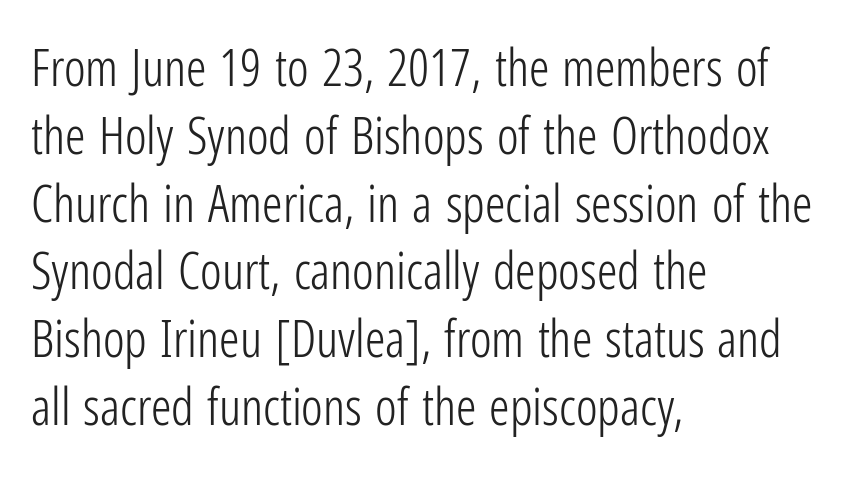
The lettering holds an erect, upright posture throughout. Bold? No — there's no thickening of the strokes. Baseline-to-baseline distance is the conventional proportion of letter height. Spacing verdict: proportional, widths tailored to each character.
